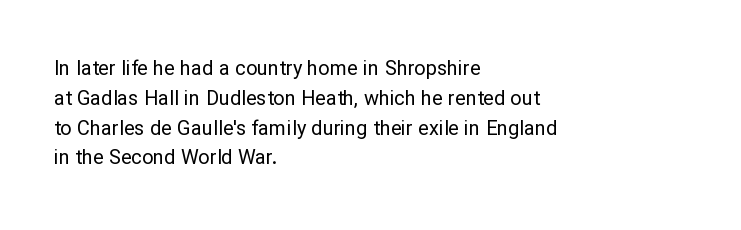
The image shows 20 px text type, upright; set left-aligned, normal line spacing (1.49x), normal letter spacing, not underlined.
